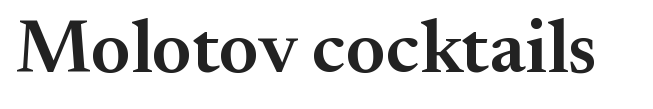
Q: Is the text bold? A: Semi-bold.
Q: Is the text italic (slanted)? A: No, it is upright.
Q: Is the typeface a serif or a sans-serif typeface? A: Serif.
Q: Is the text underlined? A: No.
Q: Is the spacing between letters normal or unusually wide? A: Normal.
Q: Width (condensed, normal, or wide)? A: Normal.
Q: Stroke contrast? A: Medium.
Q: x-height? A: Small.
Q: Monospaced? A: No.
